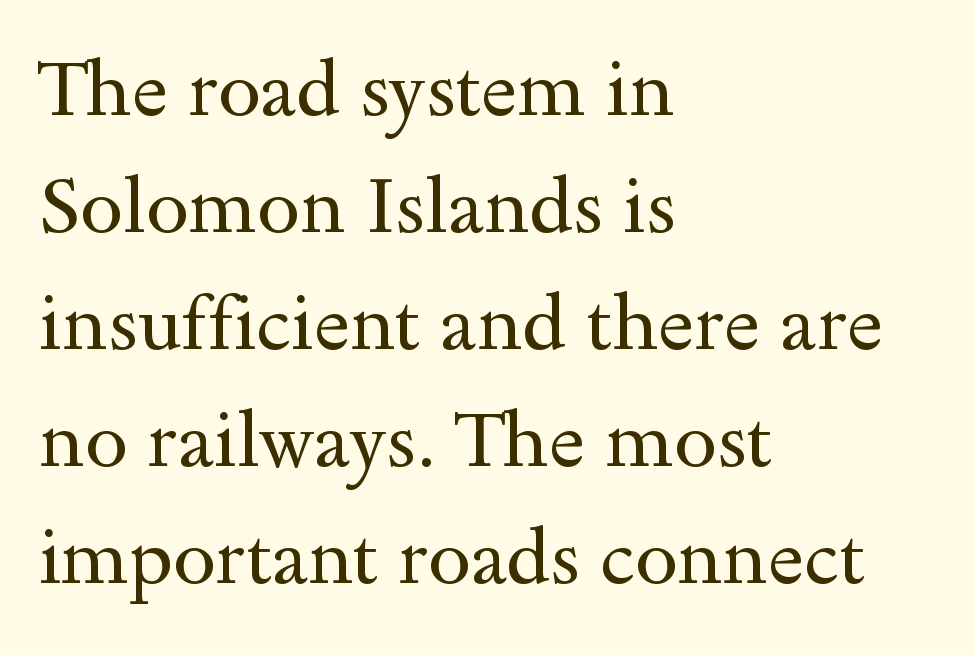
The font family rendered here belongs to the serif group. The block of text has a typical density, with ordinary space between rows. Posture: straight, roman, zero tilt. You could not count columns in this text — the font is proportionally spaced.
